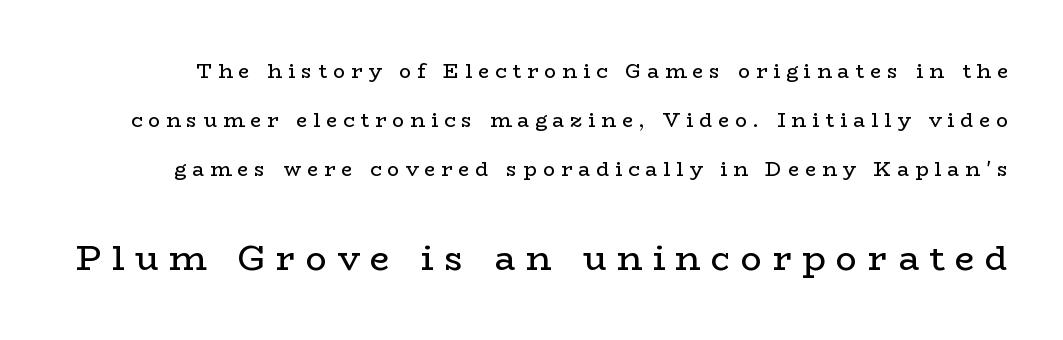
{"serif": "yes", "italic": "no", "bold": "no", "weight": "regular", "width": "wide", "stroke_contrast": "low", "x_height": "medium", "monospaced": "no", "underline": "no", "line_spacing": "loose", "line_spacing_ratio": 2.45, "letter_spacing": "wide", "letter_spacing_em": 0.3, "larger_block": "second", "size_ratio": 1.75, "glyph_px": 35}
